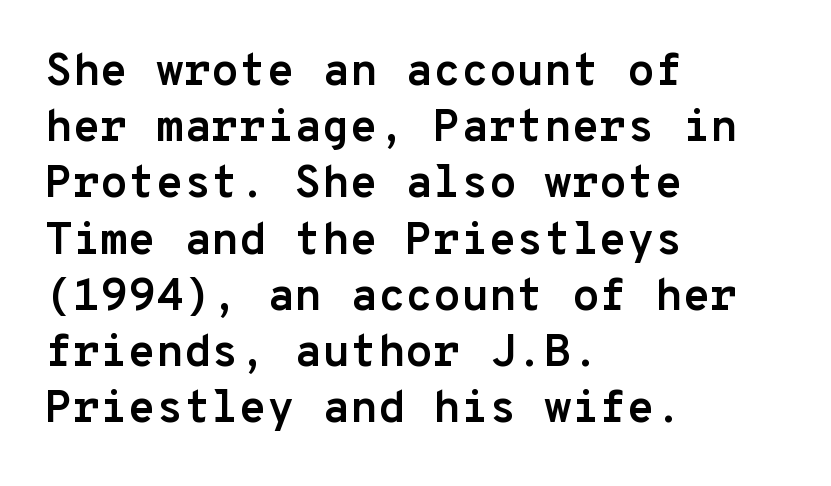
The image shows 45 px semibold sans-serif type, upright, monospaced; set left-aligned, normal line spacing (1.25x), normal letter spacing, not underlined; low stroke contrast and a medium x-height.
